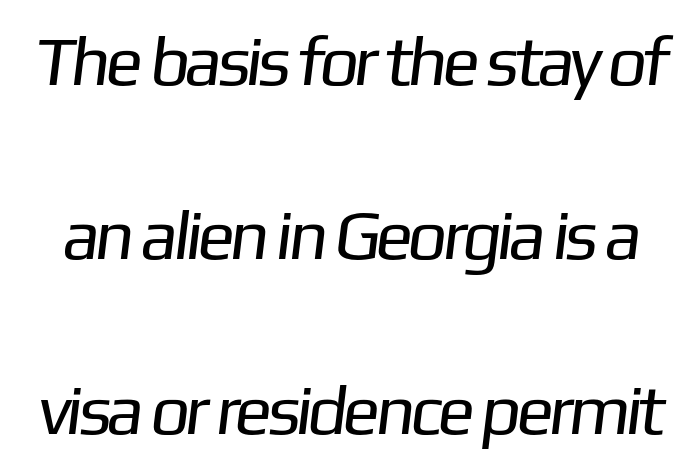
Q: Is the text bold? A: No.
Q: Is the typeface a serif or a sans-serif typeface? A: Sans-serif.
Q: Is the text underlined? A: No.
Q: Is the spacing between letters normal or unusually wide? A: Normal.
Q: Is the spacing between lines tight, normal or loose? A: Loose.
Q: Width (condensed, normal, or wide)? A: Normal.
Q: Stroke contrast? A: Low.
Q: x-height? A: Medium.
Q: Monospaced? A: No.
